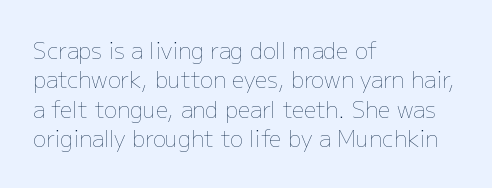
{"italic": "no", "bold": "no", "underline": "no", "align": "left", "line_spacing": "normal", "line_spacing_ratio": 1.34, "letter_spacing": "normal", "letter_spacing_em": 0.0, "glyph_px": 22}
